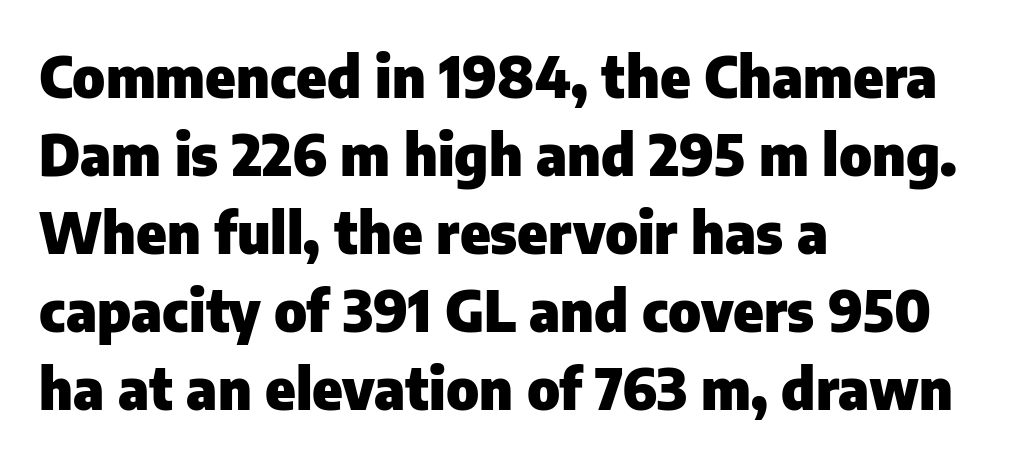
The image shows 57 px heavy sans-serif type, upright; set left-aligned, normal line spacing (1.37x), normal letter spacing, not underlined; low stroke contrast and a medium x-height.
